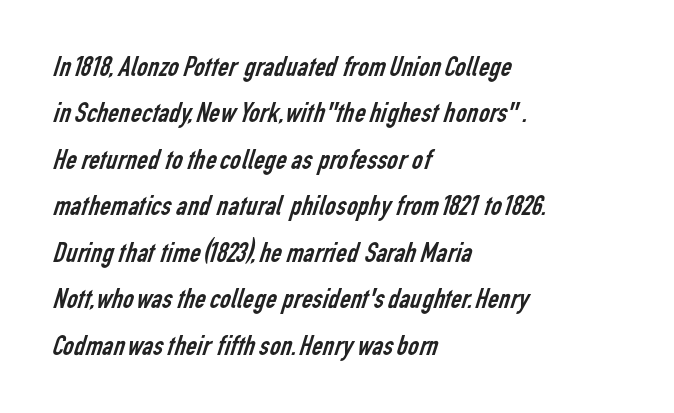
The image shows 30 px regular-weight, condensed sans-serif type; set left-aligned, normal line spacing (1.55x), normal letter spacing, not underlined; low stroke contrast and a medium x-height.
